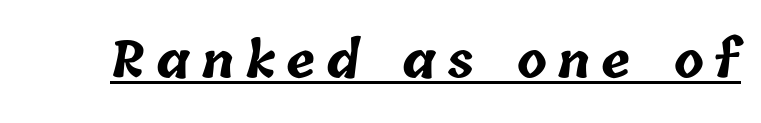
The image shows 49 px bold type; set unusually wide letter spacing (+0.22 em), underlined; low stroke contrast and a medium x-height.
